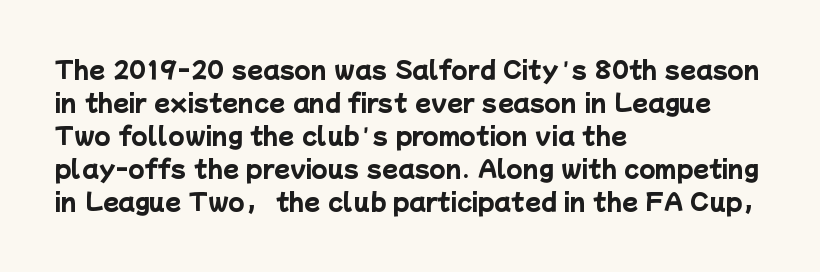
The image shows 23 px bold type; set left-aligned, normal line spacing (1.43x), normal letter spacing, not underlined.
